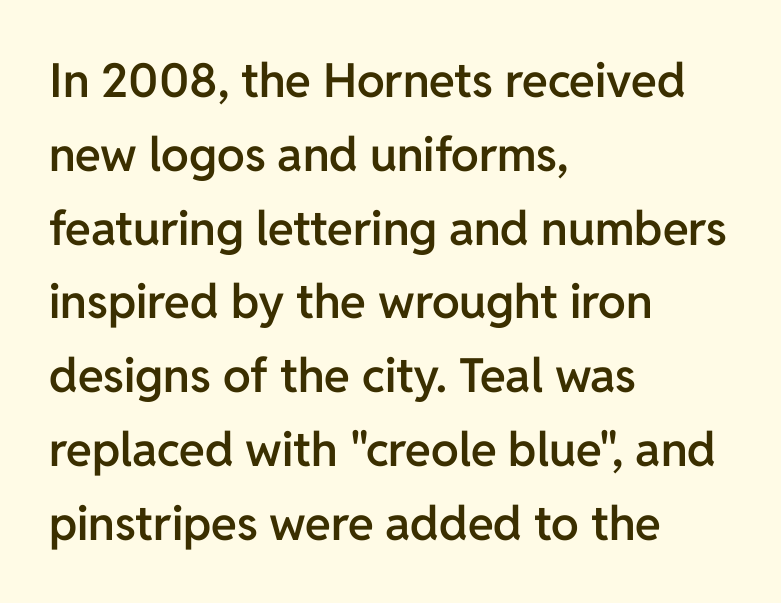
{"serif": "no", "italic": "no", "bold": "semi", "weight": "semibold", "width": "normal", "stroke_contrast": "low", "x_height": "medium", "monospaced": "no", "underline": "no", "align": "left", "line_spacing": "normal", "line_spacing_ratio": 1.57, "letter_spacing": "normal", "letter_spacing_em": 0.0, "glyph_px": 47}
